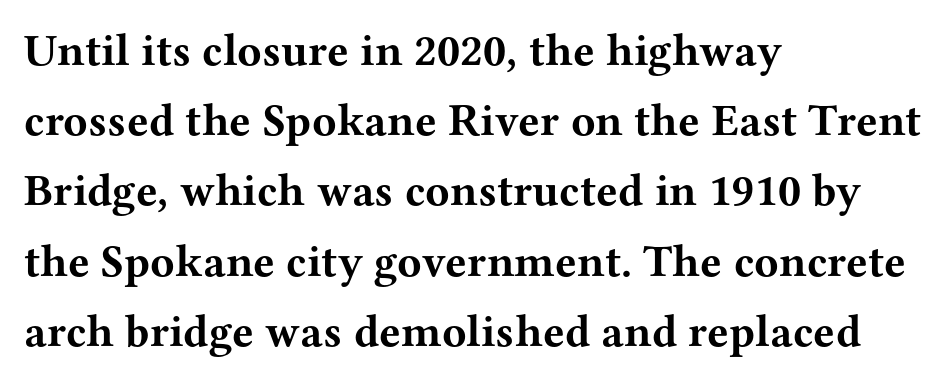
The image shows 45 px bold, wide serif type, upright; set left-aligned, normal line spacing (1.56x), normal letter spacing, not underlined; medium stroke contrast and a medium x-height.
